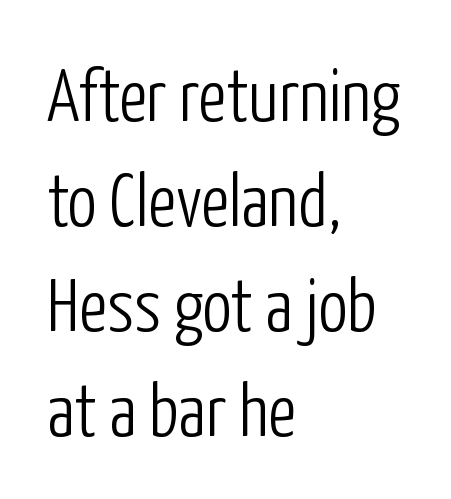
The image shows 74 px light, condensed sans-serif type, upright; set left-aligned, normal line spacing (1.42x), normal letter spacing, not underlined; low stroke contrast and a medium x-height.
